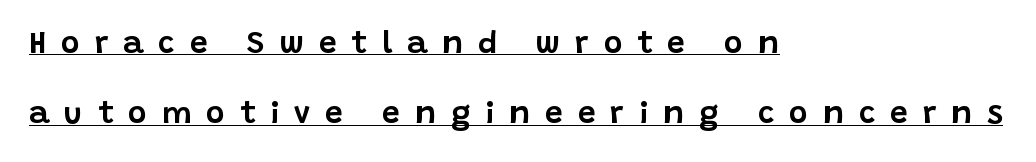
Tracking value appears strongly positive — letters spread wide. Nope, not italic — everything's standing straight. The type family on display is of the sans-serif kind. The passage shown is typed in a proportional face where columns would drift. Compared with undecorated copy, this sample adds a rule below the words. Each line starts at the same left margin while the right side varies.
